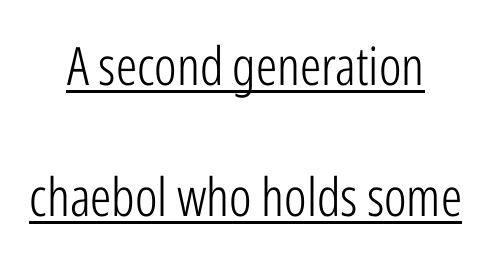
Each letter keeps its own natural width here, so spacing adapts to shape. In CSS terms this would be text-align: center. Leading: increased. Check where the strokes stop: nothing finishes them off — pure sans. Nope, not italic — everything's standing straight. The specimen includes a rule beneath the text block's lines.
